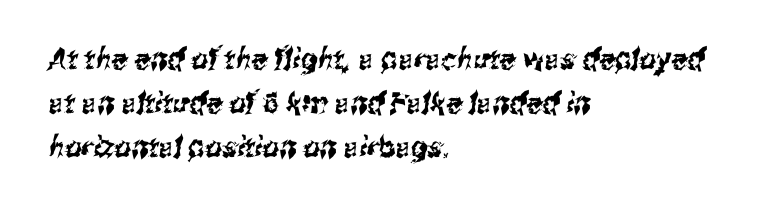
{"serif": "no", "width": "condensed", "stroke_contrast": "medium", "x_height": "medium", "monospaced": "no", "underline": "no", "align": "left", "line_spacing": "normal", "line_spacing_ratio": 1.51, "letter_spacing": "normal", "letter_spacing_em": 0.0, "glyph_px": 29}
